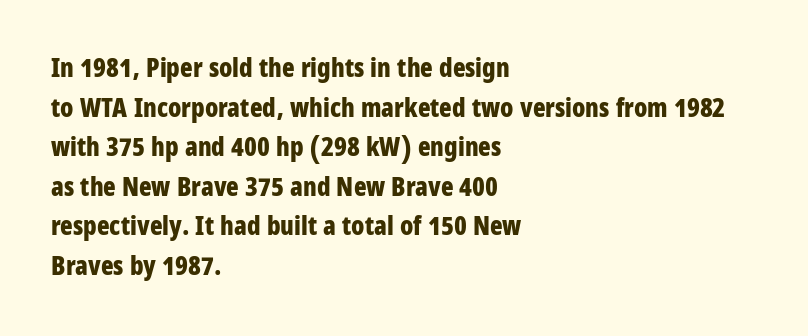
{"italic": "no", "bold": "yes", "underline": "no", "align": "left", "line_spacing": "normal", "line_spacing_ratio": 1.52, "letter_spacing": "normal", "letter_spacing_em": 0.0, "glyph_px": 26}
